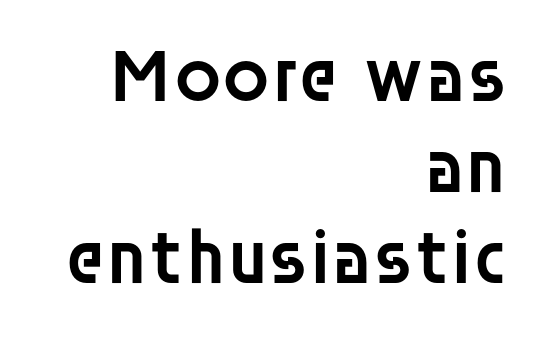
The designer went with a sans here, leaving each stem footless. Letters rest on an invisible, unmarked baseline. Typographic density is moderately raised because the face is semibold. The type sits square on the baseline with zero lean.
